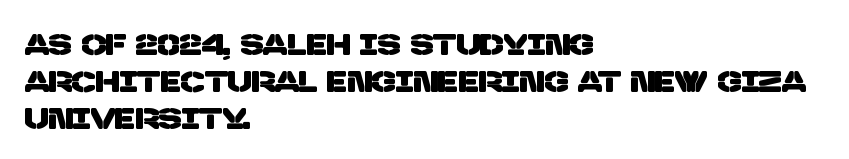
Q: Is the typeface a serif or a sans-serif typeface? A: Sans-serif.
Q: Is the text underlined? A: No.
Q: How is the paragraph aligned? A: Left-aligned.
Q: Is the spacing between letters normal or unusually wide? A: Normal.
Q: Is the spacing between lines tight, normal or loose? A: Normal.
Q: Width (condensed, normal, or wide)? A: Normal.
Q: Stroke contrast? A: Low.
Q: x-height? A: Large.
Q: Monospaced? A: No.
